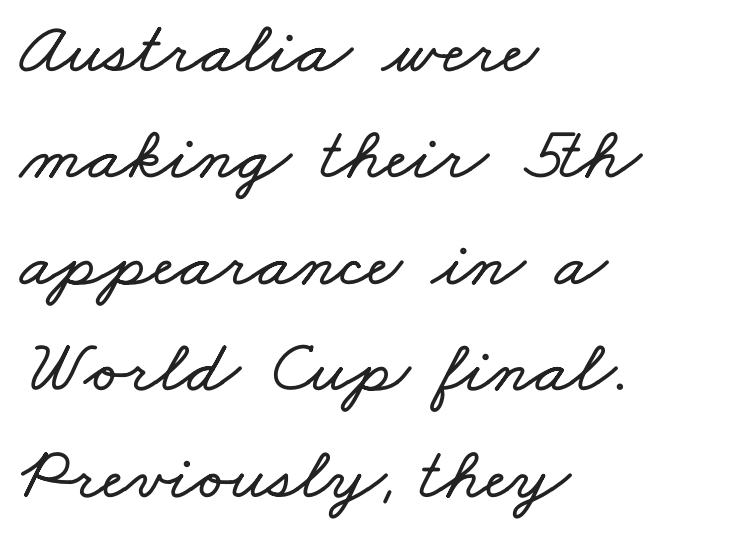
Only glyphs here, with clear space below each row. What's the leading like? Ordinary, nothing unusual. This rendering leaves character spacing at its baseline value. Compared with a centered layout, this one pins lines to the left instead. Each letter keeps its own natural width here, so spacing adapts to shape.
